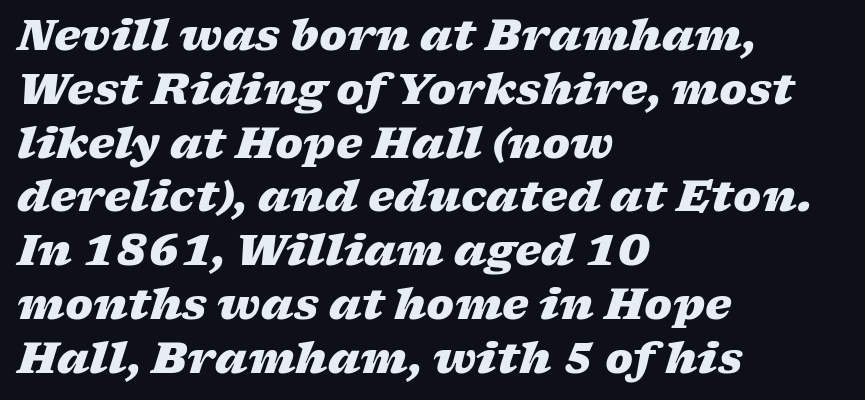
Q: Is the text bold? A: Yes.
Q: Is the text italic (slanted)? A: Yes, it leans right by about 17 degrees.
Q: Is the text underlined? A: No.
Q: How is the paragraph aligned? A: Left-aligned.
Q: Is the spacing between letters normal or unusually wide? A: Normal.
Q: Is the spacing between lines tight, normal or loose? A: Normal.
Q: Width (condensed, normal, or wide)? A: Wide.
Q: Stroke contrast? A: Low.
Q: x-height? A: Medium.
Q: Monospaced? A: No.
